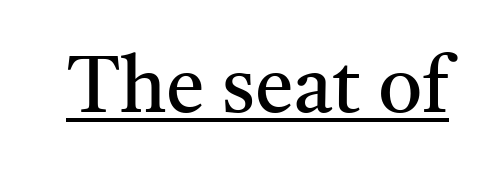
Q: Is the text bold? A: No.
Q: Is the text italic (slanted)? A: No, it is upright.
Q: Is the typeface a serif or a sans-serif typeface? A: Serif.
Q: Is the text underlined? A: Yes.
Q: Is the spacing between letters normal or unusually wide? A: Normal.
Q: Width (condensed, normal, or wide)? A: Normal.
Q: Stroke contrast? A: Medium.
Q: x-height? A: Medium.
Q: Monospaced? A: No.
